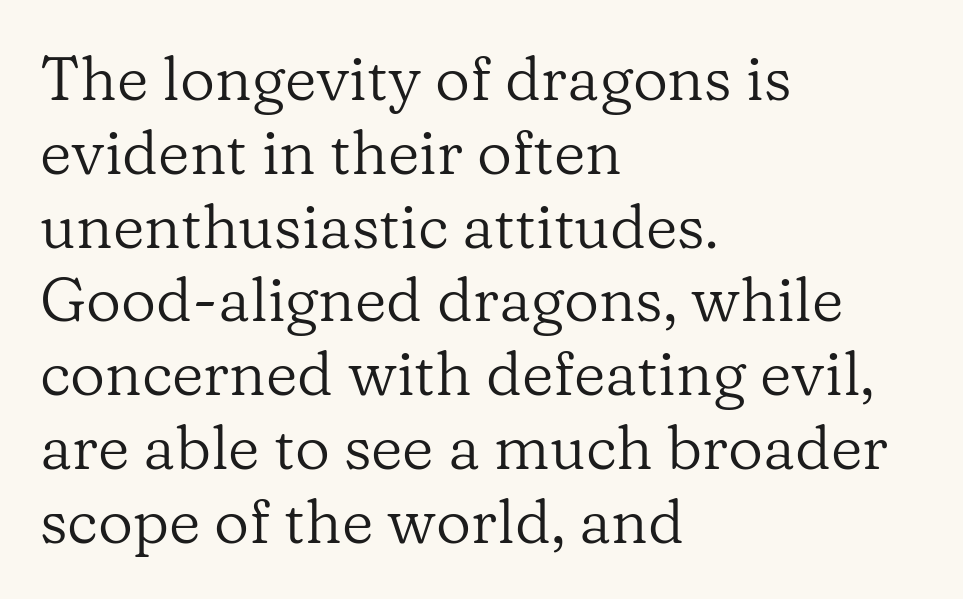
The image shows 61 px regular-weight serif type, upright; set left-aligned, line spacing 1.21x, normal letter spacing, not underlined; low stroke contrast and a medium x-height.
